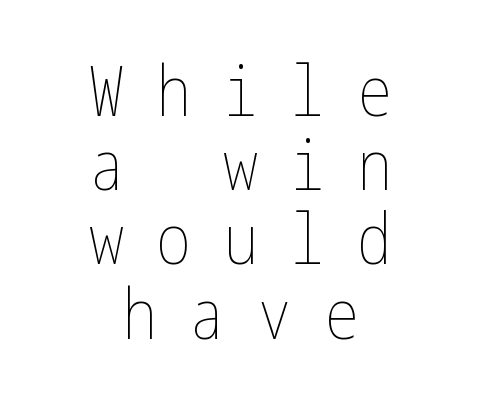
{"italic": "no", "bold": "no", "weight": "thin", "width": "condensed", "stroke_contrast": "low", "x_height": "medium", "underline": "no", "align": "center", "line_spacing": "tight", "line_spacing_ratio": 1.06, "letter_spacing": "wide", "letter_spacing_em": 0.46, "glyph_px": 70}
